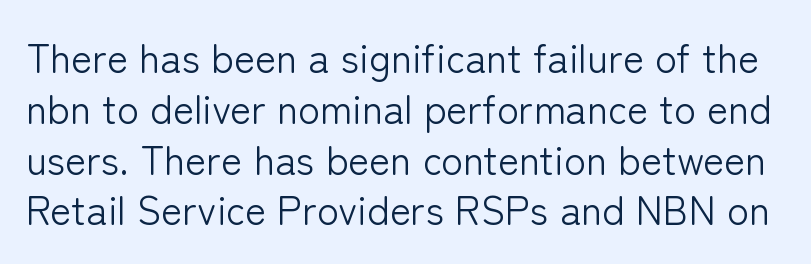
The image shows 40 px light sans-serif type, upright; set normal line spacing (1.27x), normal letter spacing, not underlined; low stroke contrast and a medium x-height.
